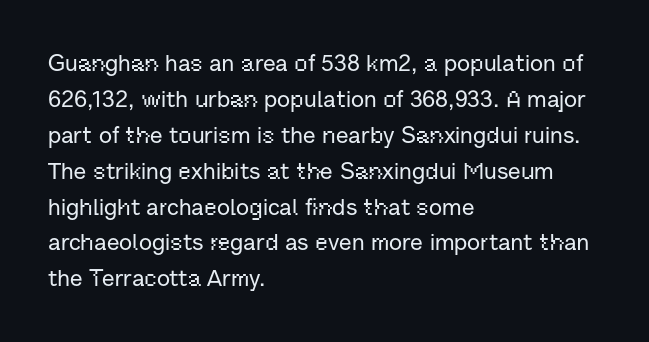
Q: Is the text italic (slanted)? A: No, it is upright.
Q: Is the text underlined? A: No.
Q: How is the paragraph aligned? A: Left-aligned.
Q: Is the spacing between letters normal or unusually wide? A: Normal.
Q: Is the spacing between lines tight, normal or loose? A: Normal.
